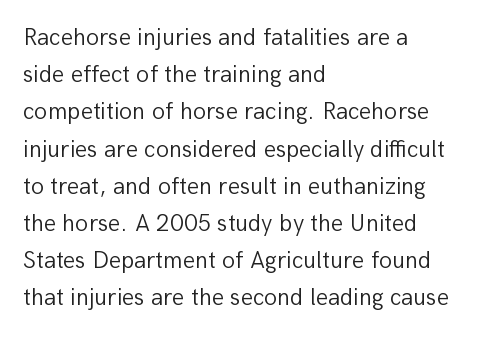
The image shows 24 px text type, upright; set left-aligned, normal line spacing (1.55x), normal letter spacing, not underlined.
